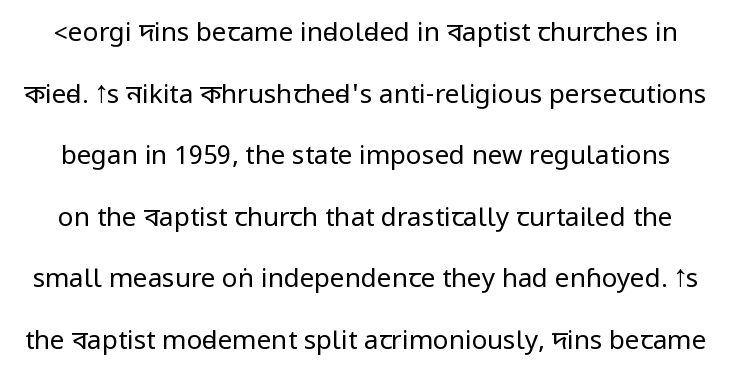
The weight would be labelled regular, book, light, or lighter still. Does the leading feel generous? Absolutely, it's lavish. Ordinary non-slanted type is in use. The rendering keeps characters at their native spacing. Each row of text sits above clean, open space.
